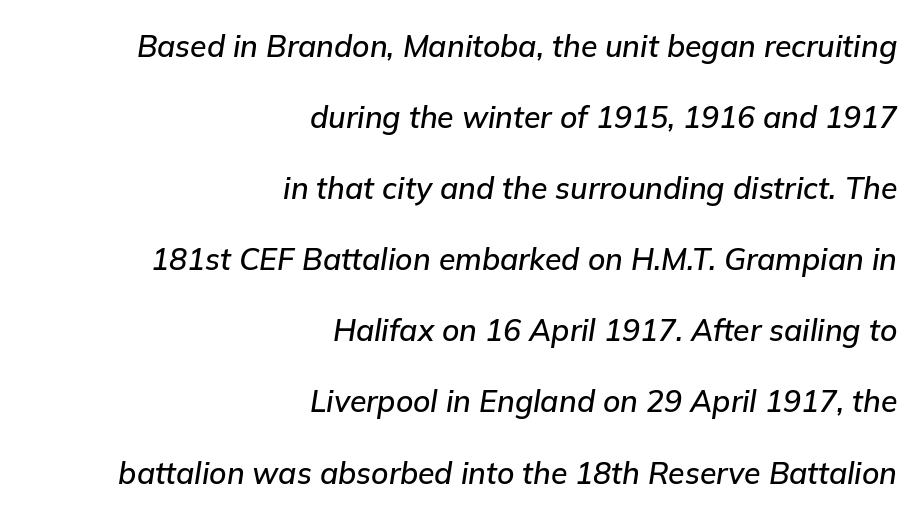
Does extra space separate the letters? No, they use regular spacing. Summary of vertical rhythm: relaxed, with wide interline spacing. Honestly, there is no underline to notice here at all. Teacher's note: observe the even right margin — that is flush-right alignment. Slanted lettering throughout.
